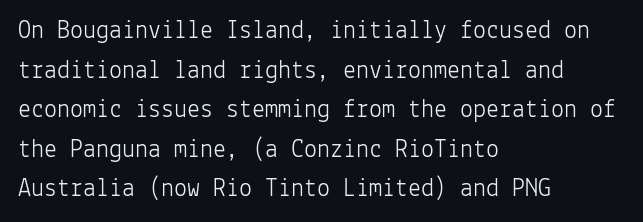
{"italic": "no", "bold": "no", "underline": "no", "align": "left", "line_spacing": "normal", "line_spacing_ratio": 1.52, "letter_spacing": "normal", "letter_spacing_em": 0.0, "glyph_px": 26}
